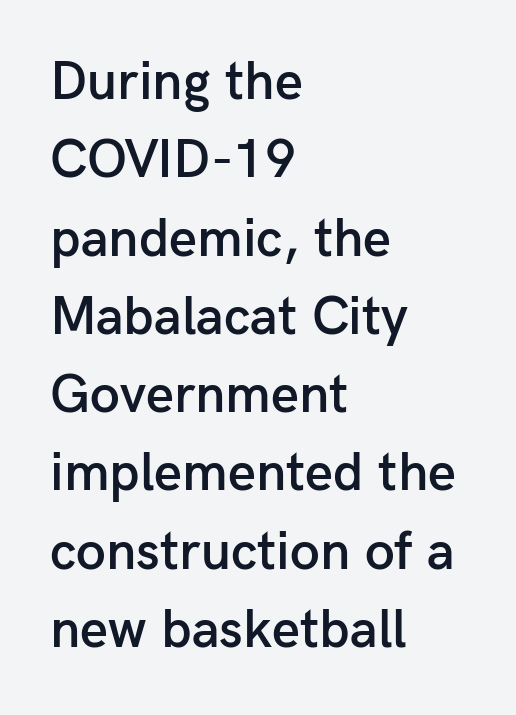
Q: Is the text bold? A: Semi-bold.
Q: Is the text italic (slanted)? A: No, it is upright.
Q: Is the typeface a serif or a sans-serif typeface? A: Sans-serif.
Q: Is the text underlined? A: No.
Q: How is the paragraph aligned? A: Left-aligned.
Q: Is the spacing between letters normal or unusually wide? A: Normal.
Q: Is the spacing between lines tight, normal or loose? A: Normal.
Q: Width (condensed, normal, or wide)? A: Normal.
Q: Stroke contrast? A: Low.
Q: x-height? A: Medium.
Q: Monospaced? A: No.
